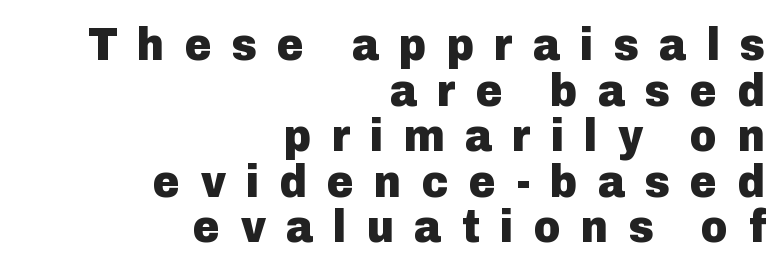
{"serif": "no", "italic": "no", "bold": "yes", "weight": "heavy", "width": "normal", "stroke_contrast": "low", "x_height": "medium", "monospaced": "no", "underline": "no", "align": "right", "line_spacing": "tight", "line_spacing_ratio": 0.99, "letter_spacing": "wide", "letter_spacing_em": 0.44, "glyph_px": 46}
